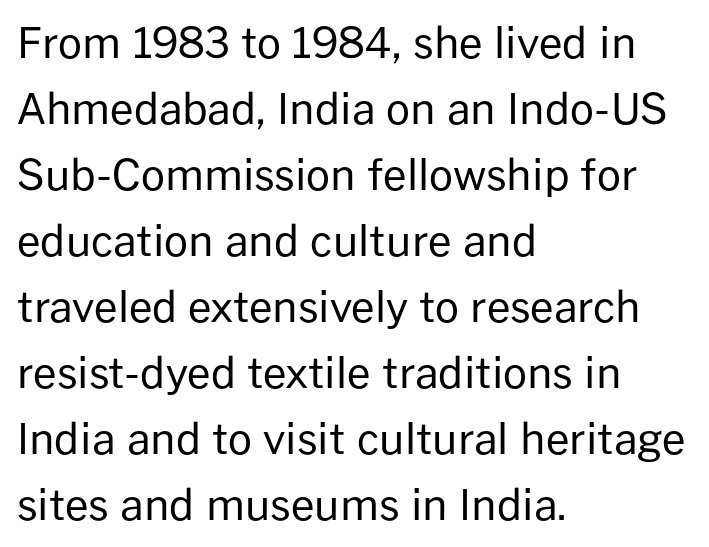
Q: Is the text bold? A: No.
Q: Is the text italic (slanted)? A: No, it is upright.
Q: Is the typeface a serif or a sans-serif typeface? A: Sans-serif.
Q: Is the text underlined? A: No.
Q: How is the paragraph aligned? A: Left-aligned.
Q: Is the spacing between letters normal or unusually wide? A: Normal.
Q: Is the spacing between lines tight, normal or loose? A: Normal.
Q: Width (condensed, normal, or wide)? A: Normal.
Q: Stroke contrast? A: Low.
Q: x-height? A: Medium.
Q: Monospaced? A: No.
